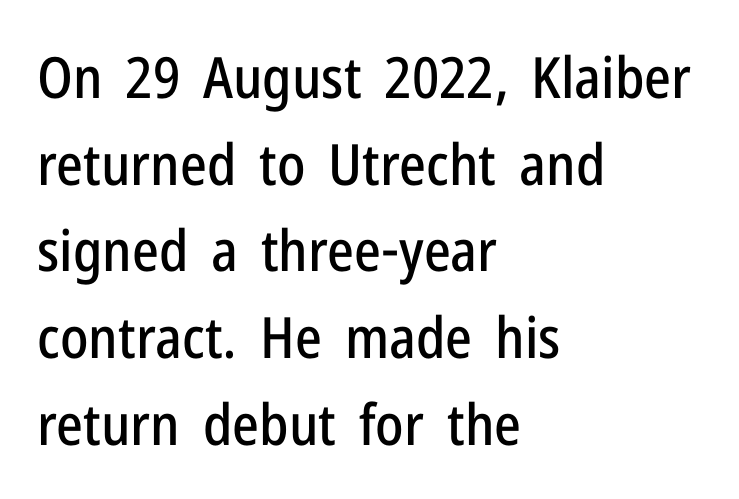
The rows are spaced the way most documents space them. The text block is weighted toward the left margin, trailing off unevenly rightward. The rendering uses natural spacing where letterforms have individual widths. How are the letters spaced? Ordinarily, with no added tracking. Honestly, there is no underline to notice here at all. Grotesque or geometric, the face here clearly has no serifs.
